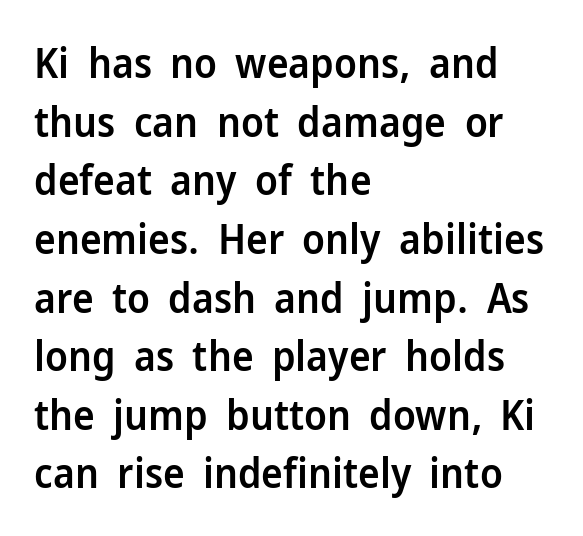
The image shows 41 px semibold sans-serif type, upright; set left-aligned, normal line spacing (1.43x), normal letter spacing, not underlined; low stroke contrast and a medium x-height.
